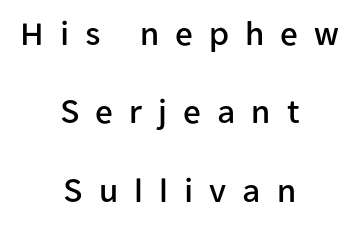
Here the designer chose a conventional face with non-uniform glyph widths. The area under the type is left untouched. The text was rendered using a sans face with plain stroke endings. Rendered with straight, roman letterforms. The setting favours the middle, as headings and verse often do.
